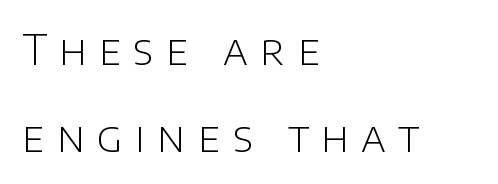
Q: Is the text bold? A: No.
Q: Is the text italic (slanted)? A: No, it is upright.
Q: Is the typeface a serif or a sans-serif typeface? A: Sans-serif.
Q: Is the text underlined? A: No.
Q: How is the paragraph aligned? A: Left-aligned.
Q: Is the spacing between letters normal or unusually wide? A: Unusually wide.
Q: Is the spacing between lines tight, normal or loose? A: Loose.
Q: Width (condensed, normal, or wide)? A: Normal.
Q: Stroke contrast? A: Low.
Q: x-height? A: Large.
Q: Monospaced? A: No.
